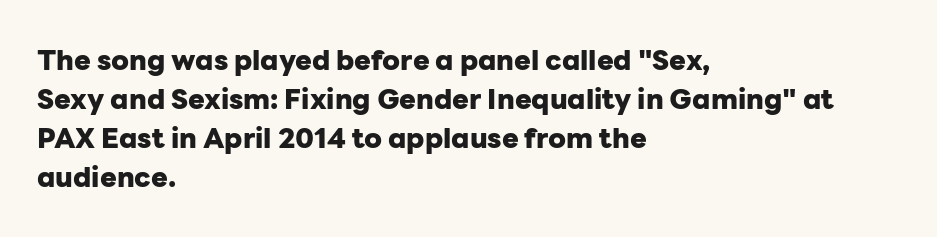
The image shows 28 px heavy sans-serif type, upright; set left-aligned, normal line spacing (1.39x), normal letter spacing, not underlined; low stroke contrast and a medium x-height.
